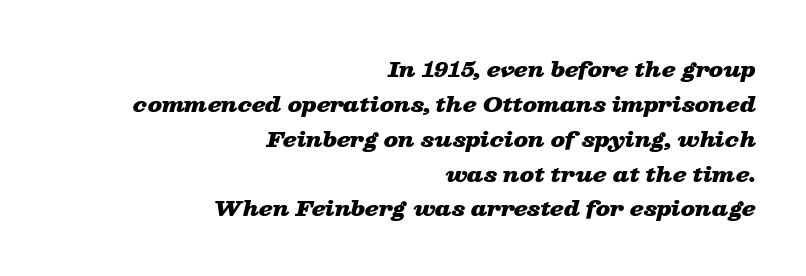
Reading down the column, the eye jumps a familiar distance to each next line. Has an underline been added? It has not. When letters slant like this, we call the style italic. A typesetter would call this zero additional tracking.
